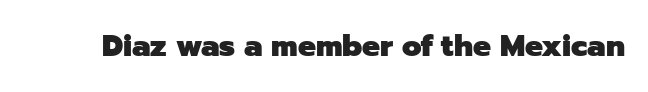
A typesetter would call this proportional, since set widths differ per character. Rule under the text: the space is simply empty. Nope, no serifs anywhere on these letters. Does the lettering tilt? It doesn't — this is upright. Spacing between characters is what you'd get straight out of the box. Emphasis by weight is at full strength: bold.
